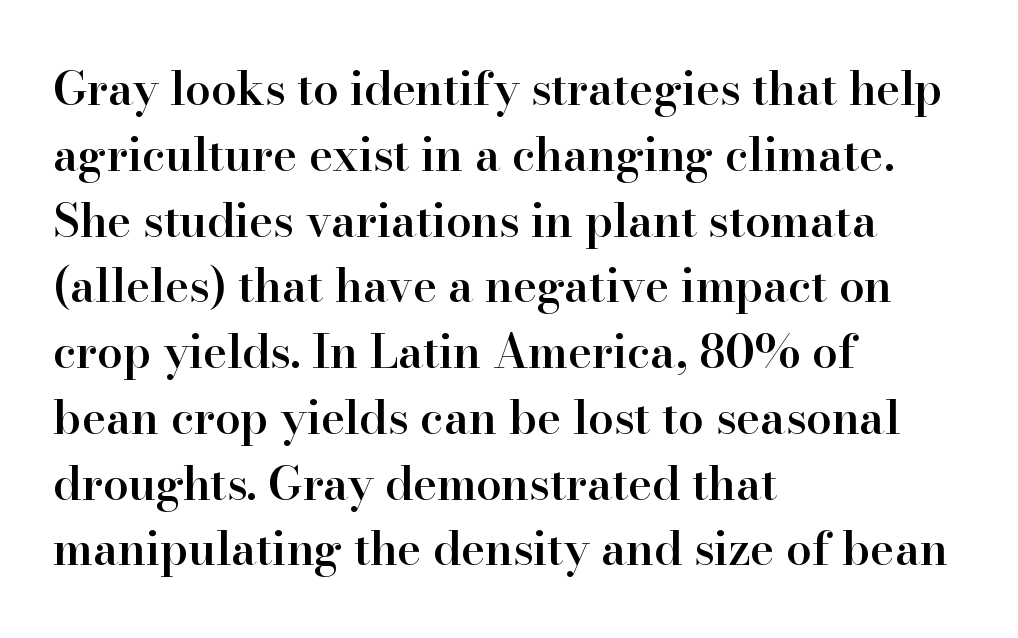
Q: Is the text bold? A: Semi-bold.
Q: Is the text italic (slanted)? A: No, it is upright.
Q: Is the typeface a serif or a sans-serif typeface? A: Serif.
Q: Is the text underlined? A: No.
Q: How is the paragraph aligned? A: Left-aligned.
Q: Is the spacing between letters normal or unusually wide? A: Normal.
Q: Is the spacing between lines tight, normal or loose? A: Normal.
Q: Width (condensed, normal, or wide)? A: Normal.
Q: Stroke contrast? A: High.
Q: x-height? A: Small.
Q: Monospaced? A: No.
